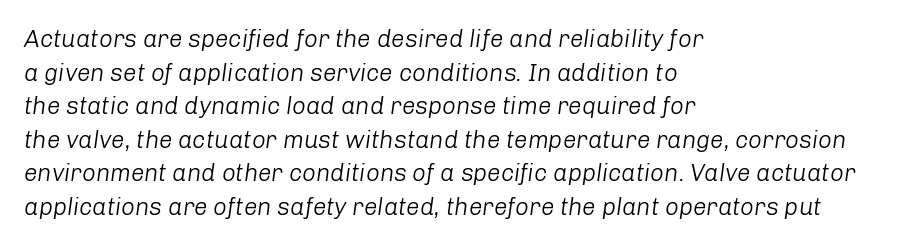
The passage shown leans; its letterforms are oblique. This sample keeps an unexceptional amount of space between lines. Nothing heavy about these letters — not bold at all. Underlining? Definitely not there. Observe the ordinary spacing: letters are neighbours, not strangers. The paragraph has a hard left edge and a soft right edge.
